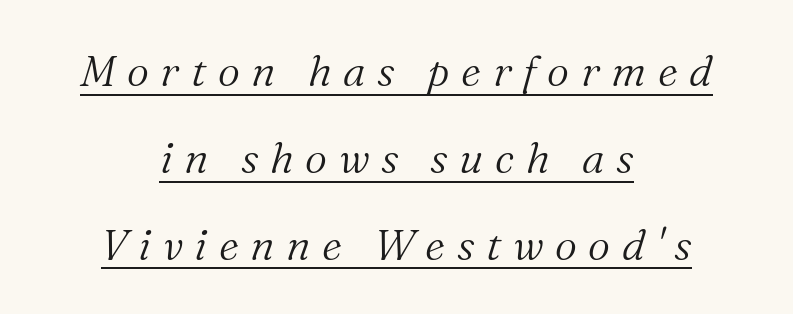
Looks like regular typesetting: each glyph gets only the width it needs. Each letter's strokes conclude with small projecting serifs. The lettering is marked with a stroke running underneath it. The paragraph shown floats in the horizontal middle.
